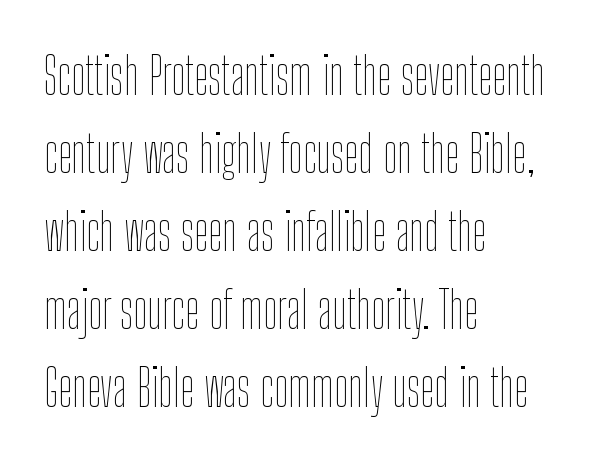
Q: Is the text bold? A: No.
Q: Is the text italic (slanted)? A: No, it is upright.
Q: Is the text underlined? A: No.
Q: How is the paragraph aligned? A: Left-aligned.
Q: Is the spacing between letters normal or unusually wide? A: Normal.
Q: Is the spacing between lines tight, normal or loose? A: Normal.
Q: Width (condensed, normal, or wide)? A: Condensed.
Q: Stroke contrast? A: Low.
Q: x-height? A: Medium.
Q: Monospaced? A: No.
